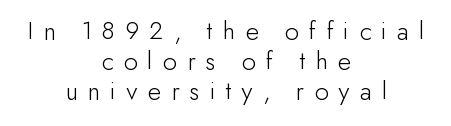
{"italic": "no", "bold": "no", "underline": "no", "align": "center", "line_spacing": "tight", "line_spacing_ratio": 1.11, "letter_spacing": "wide", "letter_spacing_em": 0.38, "glyph_px": 27}
